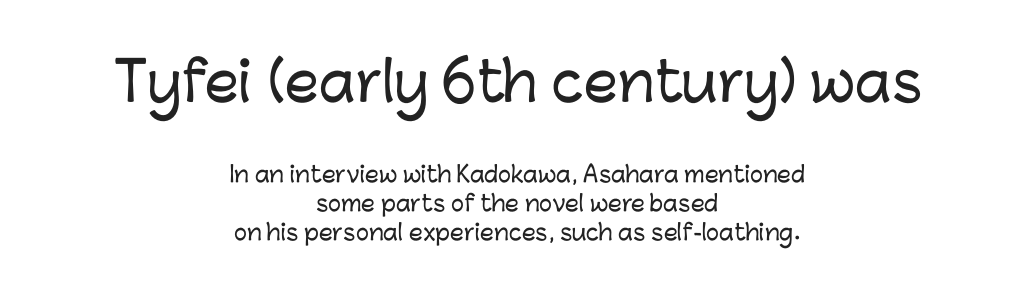
The image shows 54 px sans-serif type, upright; set centered, normal line spacing (1.3x), normal letter spacing, not underlined; the first (top) block is 2.45x larger; low stroke contrast and a medium x-height.
